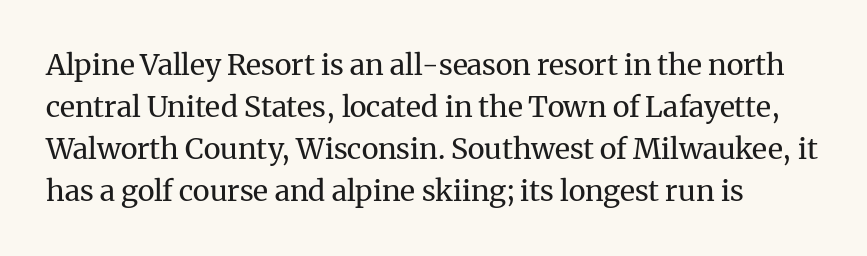
{"serif": "yes", "italic": "no", "bold": "no", "weight": "regular", "width": "normal", "stroke_contrast": "medium", "x_height": "medium", "monospaced": "no", "underline": "no", "align": "left", "line_spacing": "normal", "line_spacing_ratio": 1.45, "letter_spacing": "normal", "letter_spacing_em": 0.0, "glyph_px": 29}
